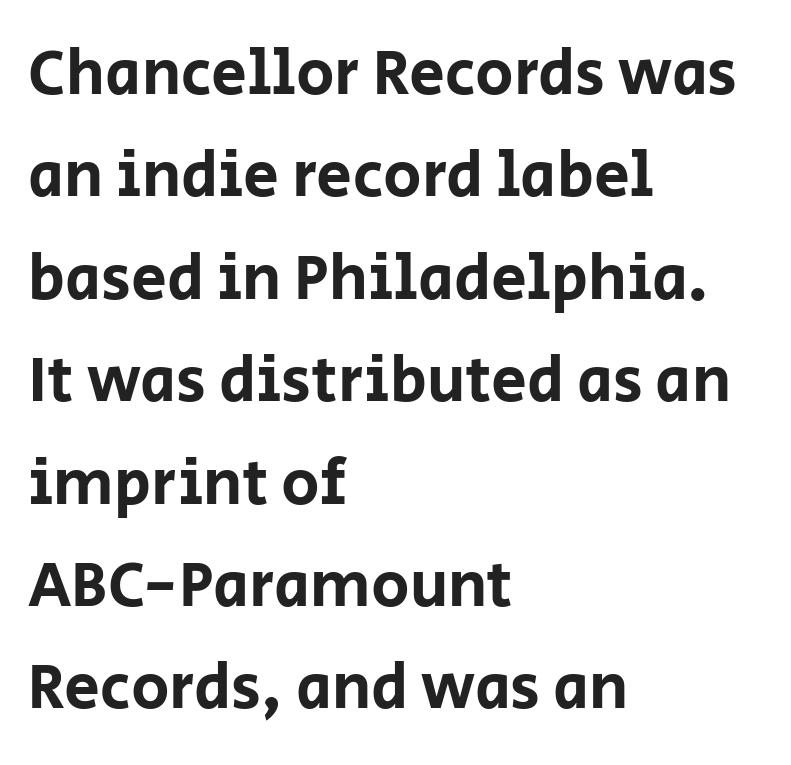
Q: Is the text italic (slanted)? A: No, it is upright.
Q: Is the typeface a serif or a sans-serif typeface? A: Sans-serif.
Q: Is the text underlined? A: No.
Q: How is the paragraph aligned? A: Left-aligned.
Q: Is the spacing between letters normal or unusually wide? A: Normal.
Q: Is the spacing between lines tight, normal or loose? A: Normal.
Q: Width (condensed, normal, or wide)? A: Normal.
Q: Stroke contrast? A: Low.
Q: x-height? A: Large.
Q: Monospaced? A: No.
